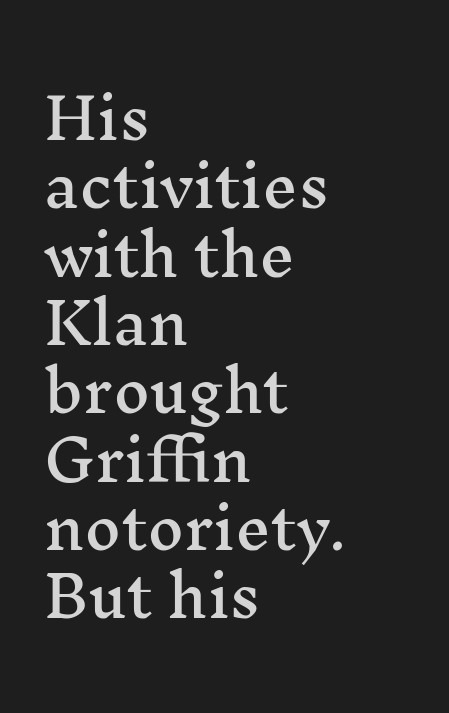
{"serif": "yes", "italic": "no", "width": "wide", "stroke_contrast": "medium", "x_height": "medium", "monospaced": "no", "underline": "no", "align": "left", "line_spacing_ratio": 1.22, "letter_spacing": "normal", "letter_spacing_em": 0.0, "glyph_px": 56}
